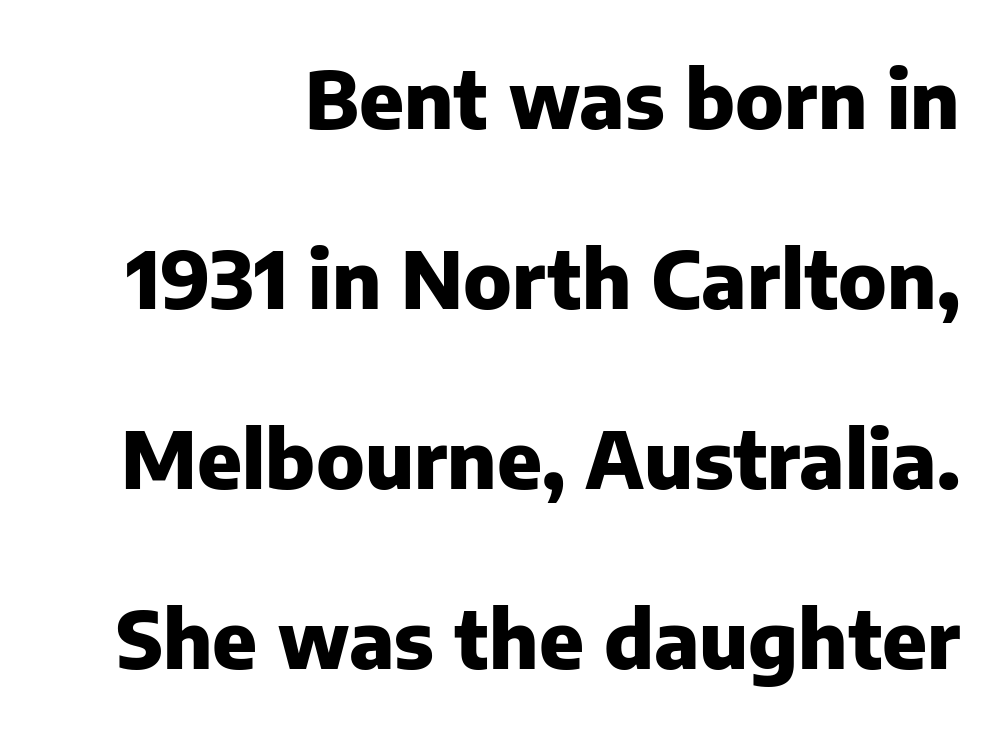
The image shows 79 px heavy sans-serif type, upright; set right-aligned, loose line spacing (2.28x), normal letter spacing, not underlined; low stroke contrast and a medium x-height.
